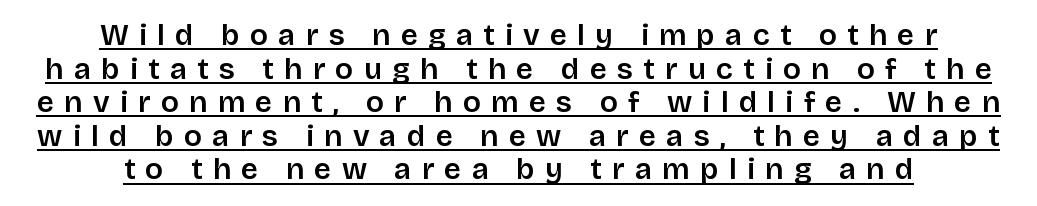
Q: Is the text italic (slanted)? A: No, it is upright.
Q: Is the typeface a serif or a sans-serif typeface? A: Sans-serif.
Q: Is the text underlined? A: Yes.
Q: How is the paragraph aligned? A: Centered.
Q: Is the spacing between letters normal or unusually wide? A: Unusually wide.
Q: Is the spacing between lines tight, normal or loose? A: Tight.
Q: Width (condensed, normal, or wide)? A: Normal.
Q: Stroke contrast? A: Low.
Q: x-height? A: Large.
Q: Monospaced? A: No.
